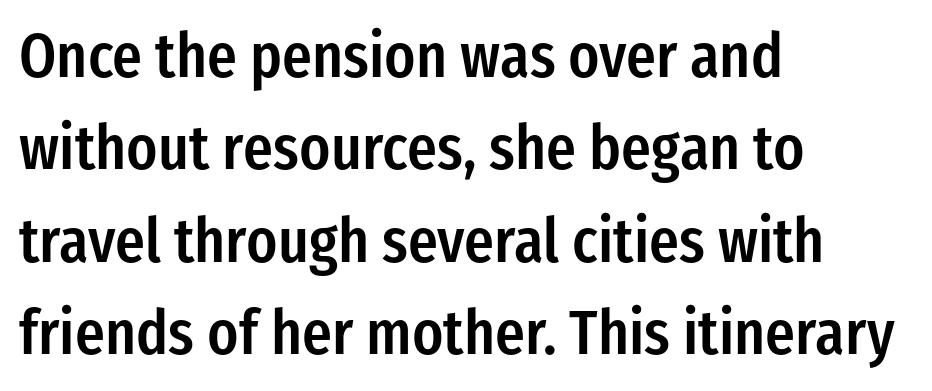
{"serif": "no", "italic": "no", "bold": "semi", "weight": "semibold", "width": "condensed", "stroke_contrast": "low", "x_height": "medium", "monospaced": "no", "underline": "no", "align": "left", "line_spacing": "normal", "line_spacing_ratio": 1.49, "letter_spacing": "normal", "letter_spacing_em": 0.0, "glyph_px": 62}
